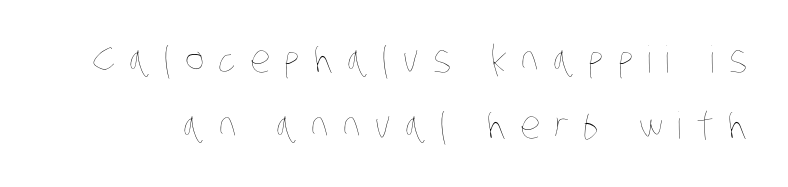
You could not count columns in this text — the font is proportionally spaced. Underline: absent. Characters follow at a spacing far wider than the type designer built in. These glyphs show unthickened strokes, regular width or finer.
